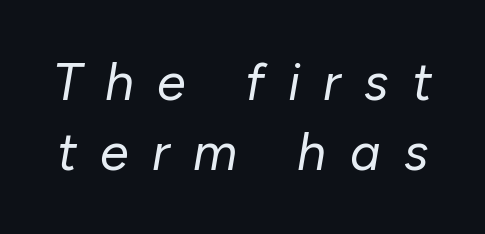
Type without underlining. The tracking jumps out immediately: characters are airy and widely separated. Stem width sits at or under what a default text font uses. The rendering uses a moderate line-height, typical for paragraphs.
